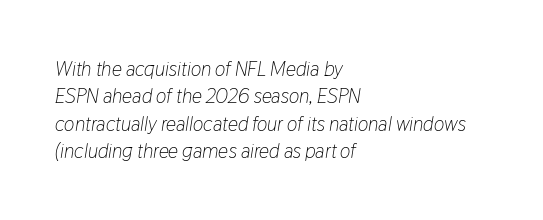
The paragraph shown leans on its left margin. A typesetter would call this zero additional tracking. Yep, that's italic — everything's leaning. Reading down the column, the eye jumps a familiar distance to each next line. A bare baseline throughout the passage.
